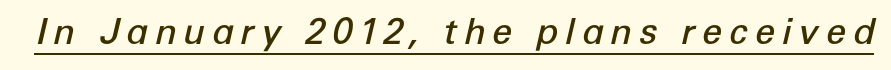
{"italic": "yes", "lean": "right", "slant_degrees": 12, "bold": "semi", "weight": "semibold", "width": "normal", "stroke_contrast": "low", "x_height": "medium", "monospaced": "no", "underline": "yes", "glyph_px": 36}
